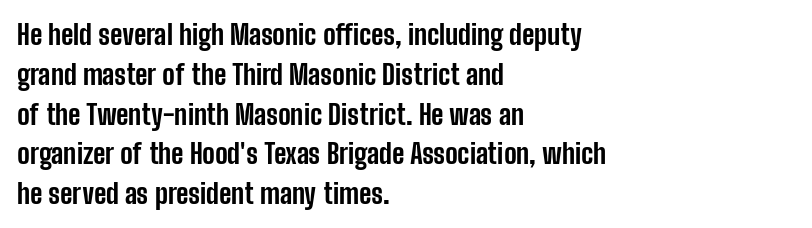
Q: Is the text bold? A: Yes.
Q: Is the text italic (slanted)? A: No, it is upright.
Q: Is the typeface a serif or a sans-serif typeface? A: Sans-serif.
Q: Is the text underlined? A: No.
Q: How is the paragraph aligned? A: Left-aligned.
Q: Is the spacing between letters normal or unusually wide? A: Normal.
Q: Is the spacing between lines tight, normal or loose? A: Normal.
Q: Width (condensed, normal, or wide)? A: Condensed.
Q: Stroke contrast? A: Low.
Q: x-height? A: Medium.
Q: Monospaced? A: No.
